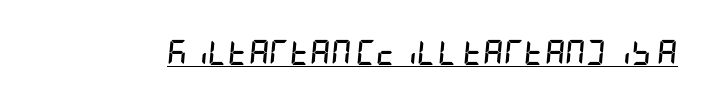
{"italic": "yes", "lean": "right", "slant_degrees": 5, "bold": "yes", "underline": "yes", "letter_spacing": "normal", "letter_spacing_em": 0.0, "glyph_px": 25}
